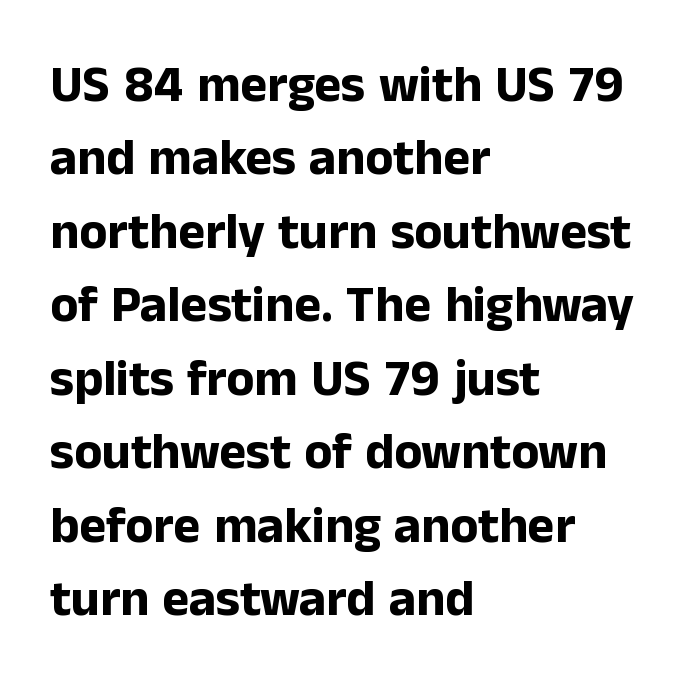
Character widths vary here, with narrow letters taking less room than wide ones. This rendering leaves character spacing at its baseline value. The text was rendered using a sans face with plain stroke endings. The text block is weighted toward the left margin, trailing off unevenly rightward.
